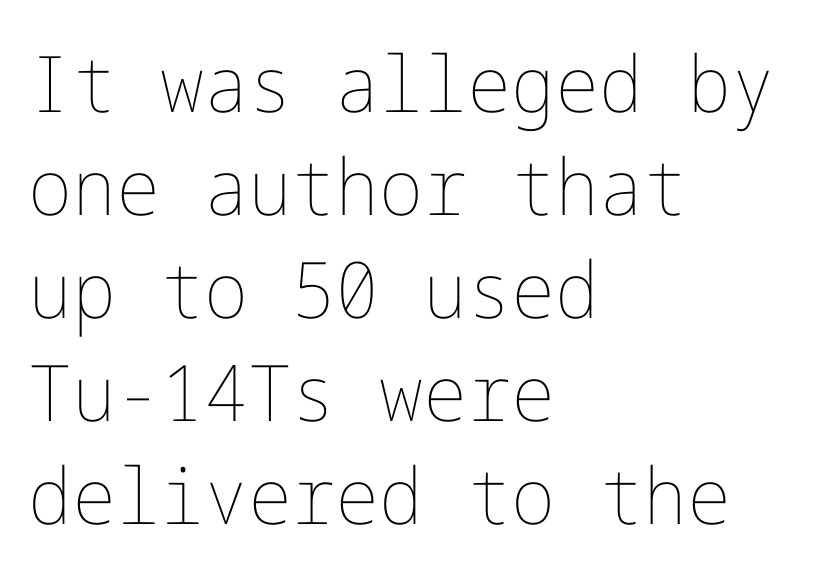
One-word summary of the alignment: left. Tracking value appears to be zero — textbook default spacing. Tall strokes in this sample are plumb rather than angled. Normally led — the rows are evenly, conventionally spaced.
